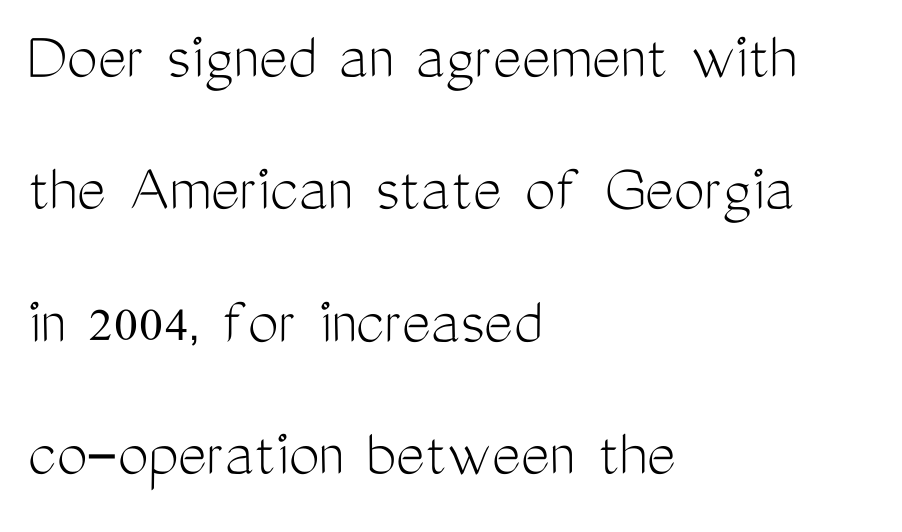
Q: Is the text bold? A: No.
Q: Is the text italic (slanted)? A: No, it is upright.
Q: Is the typeface a serif or a sans-serif typeface? A: Sans-serif.
Q: Is the text underlined? A: No.
Q: How is the paragraph aligned? A: Left-aligned.
Q: Is the spacing between letters normal or unusually wide? A: Normal.
Q: Is the spacing between lines tight, normal or loose? A: Loose.
Q: Width (condensed, normal, or wide)? A: Condensed.
Q: Stroke contrast? A: Medium.
Q: x-height? A: Medium.
Q: Monospaced? A: No.
